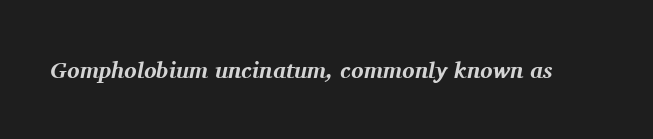
The image shows 23 px bold type, italic (leaning right); set normal letter spacing, not underlined.
